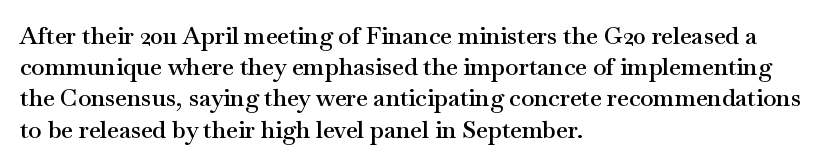
The image shows 24 px text type, upright; set left-aligned, normal line spacing (1.3x), normal letter spacing, not underlined.
